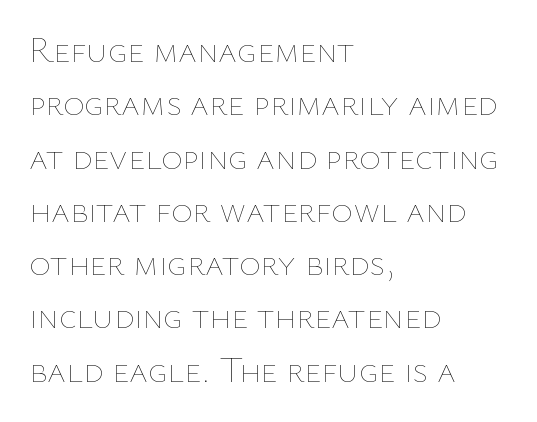
{"italic": "no", "bold": "no", "weight": "thin", "width": "normal", "stroke_contrast": "low", "x_height": "medium", "monospaced": "no", "underline": "no", "align": "left", "line_spacing": "normal", "line_spacing_ratio": 1.48, "letter_spacing": "normal", "letter_spacing_em": 0.0, "glyph_px": 36}
